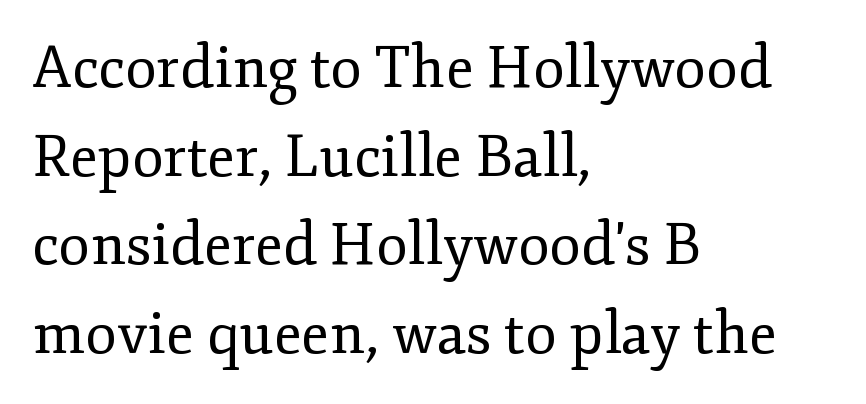
The image shows 58 px regular-weight serif type, upright; set left-aligned, normal line spacing (1.53x), normal letter spacing, not underlined; low stroke contrast and a small x-height.
